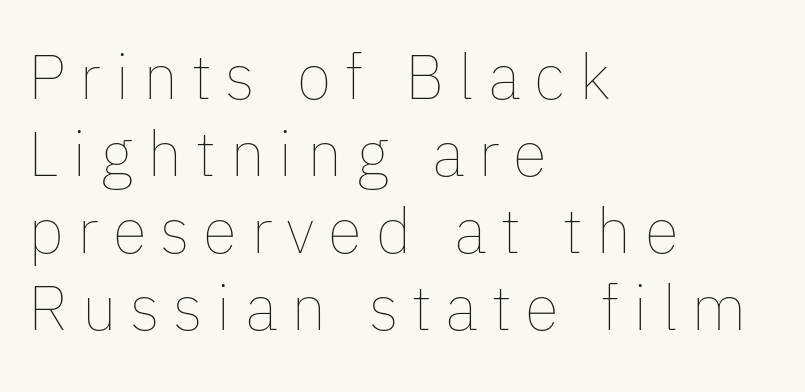
Short and long lines alike share a common starting point at left. The gap between lines stays unmarked. Loose tracking; the words dissolve into strings of separated letters. Heft: none added — not bold. These lines are rendered in a variable-pitch font. No italicization has been applied; the sample stays upright.
